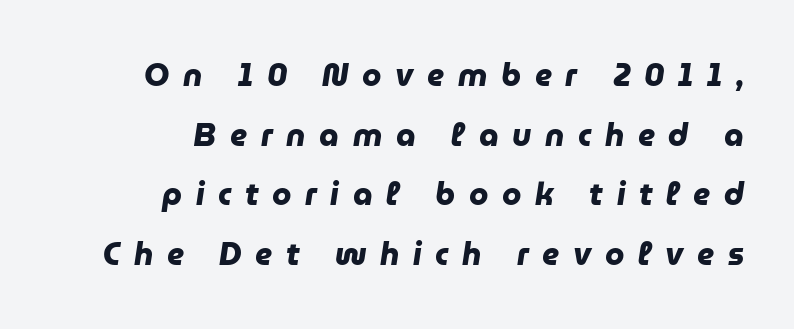
Q: Is the text bold? A: Yes.
Q: Is the typeface a serif or a sans-serif typeface? A: Sans-serif.
Q: Is the text underlined? A: No.
Q: How is the paragraph aligned? A: Right-aligned.
Q: Is the spacing between letters normal or unusually wide? A: Unusually wide.
Q: Is the spacing between lines tight, normal or loose? A: Loose.
Q: Width (condensed, normal, or wide)? A: Normal.
Q: Stroke contrast? A: Low.
Q: x-height? A: Medium.
Q: Monospaced? A: No.
